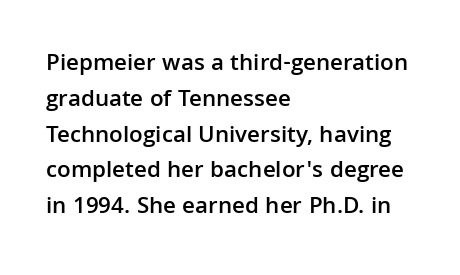
Q: Is the text bold? A: Semi-bold.
Q: Is the text italic (slanted)? A: No, it is upright.
Q: Is the text underlined? A: No.
Q: How is the paragraph aligned? A: Left-aligned.
Q: Is the spacing between letters normal or unusually wide? A: Normal.
Q: Is the spacing between lines tight, normal or loose? A: Normal.
